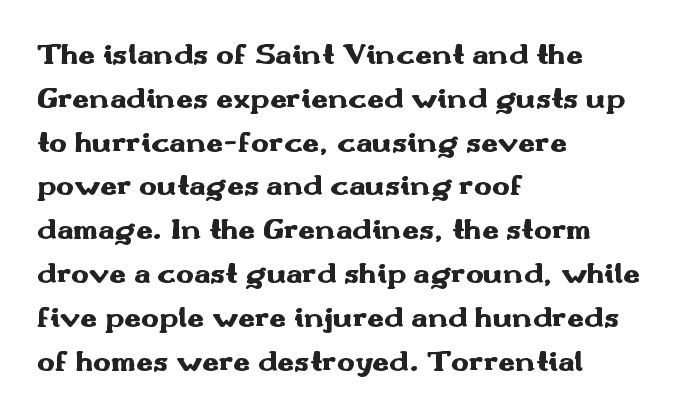
{"serif": "no", "italic": "no", "bold": "yes", "weight": "heavy", "width": "wide", "stroke_contrast": "medium", "x_height": "small", "monospaced": "no", "underline": "no", "align": "left", "line_spacing": "normal", "line_spacing_ratio": 1.46, "letter_spacing": "normal", "letter_spacing_em": 0.0, "glyph_px": 30}
